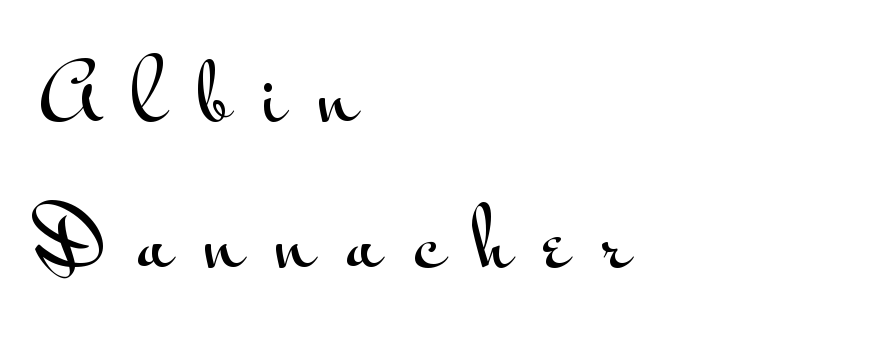
The image shows 77 px wide sans-serif type; set left-aligned, line spacing 1.89x, unusually wide letter spacing (+0.42 em), not underlined; medium stroke contrast and a small x-height.
